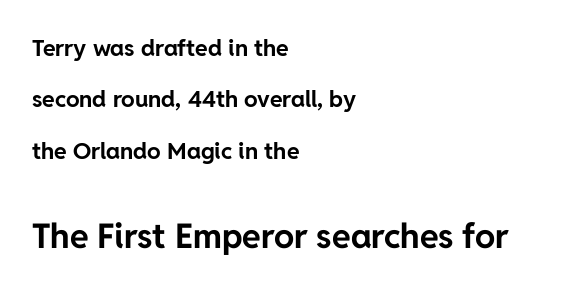
{"serif": "no", "italic": "no", "bold": "yes", "weight": "bold", "width": "normal", "stroke_contrast": "low", "x_height": "medium", "monospaced": "no", "underline": "no", "align": "left", "line_spacing": "loose", "line_spacing_ratio": 2.23, "letter_spacing": "normal", "letter_spacing_em": 0.0, "larger_block": "second", "size_ratio": 1.48, "glyph_px": 34}
